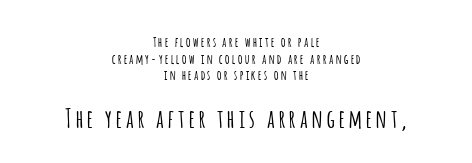
{"italic": "no", "underline": "no", "align": "center", "line_spacing_ratio": 1.19, "larger_block": "second", "size_ratio": 1.79, "glyph_px": 25}
